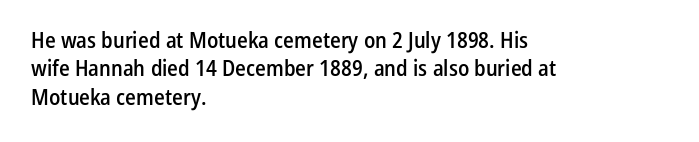
Tall strokes in this sample are plumb rather than angled. Caption: multi-line text, flush left, ragged right. Underline: absent. No extra tracking has been applied to these lines. The passage shown stacks its lines at a standard gap.
